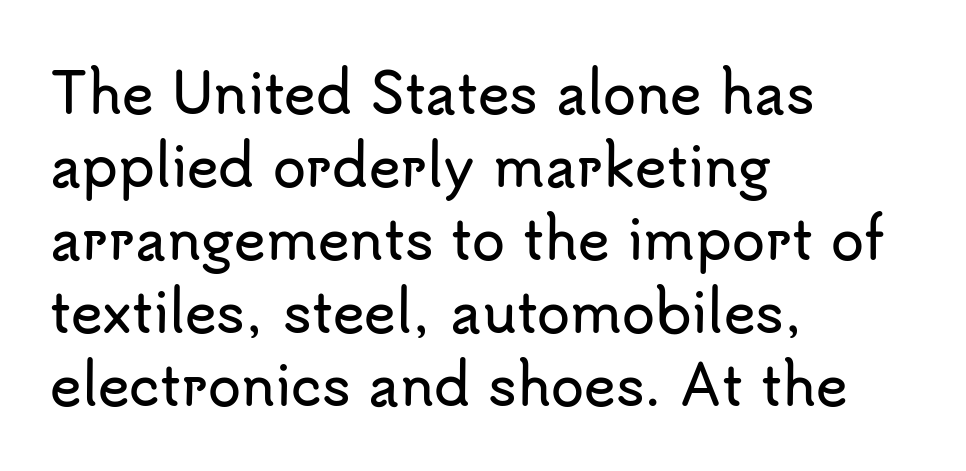
There is no visible air inserted between adjacent glyphs. Type style note: lacks serifs. The specimen omits any rule beneath the text block's lines. The type sits square on the baseline with zero lean. You could not count columns in this text — the font is proportionally spaced.
